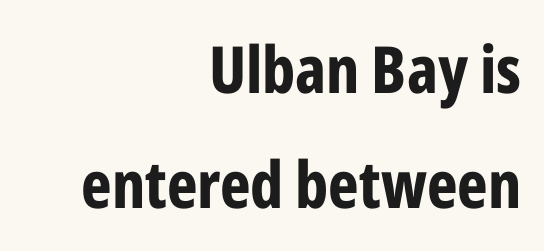
The image shows 65 px bold, condensed sans-serif type, upright; set right-aligned, line spacing 1.77x, normal letter spacing, not underlined; low stroke contrast and a medium x-height.
